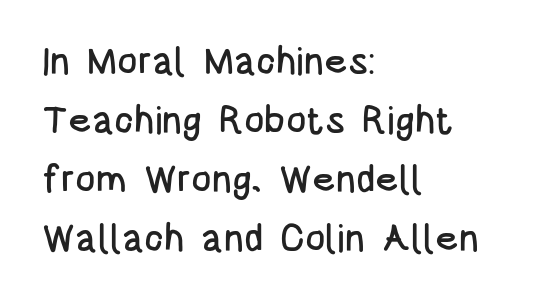
Q: Is the text italic (slanted)? A: No, it is upright.
Q: Is the typeface a serif or a sans-serif typeface? A: Sans-serif.
Q: Is the text underlined? A: No.
Q: How is the paragraph aligned? A: Left-aligned.
Q: Is the spacing between letters normal or unusually wide? A: Normal.
Q: Is the spacing between lines tight, normal or loose? A: Normal.
Q: Width (condensed, normal, or wide)? A: Condensed.
Q: Stroke contrast? A: Low.
Q: x-height? A: Large.
Q: Monospaced? A: No.
